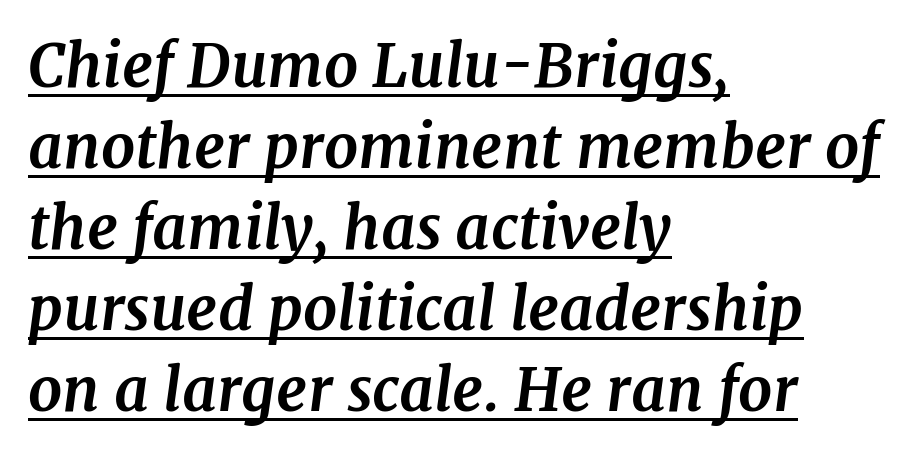
{"serif": "yes", "italic": "yes", "lean": "right", "slant_degrees": 7, "bold": "yes", "weight": "bold", "width": "normal", "stroke_contrast": "medium", "x_height": "medium", "monospaced": "no", "underline": "yes", "align": "left", "line_spacing": "normal", "line_spacing_ratio": 1.35, "letter_spacing": "normal", "letter_spacing_em": 0.0, "glyph_px": 60}
